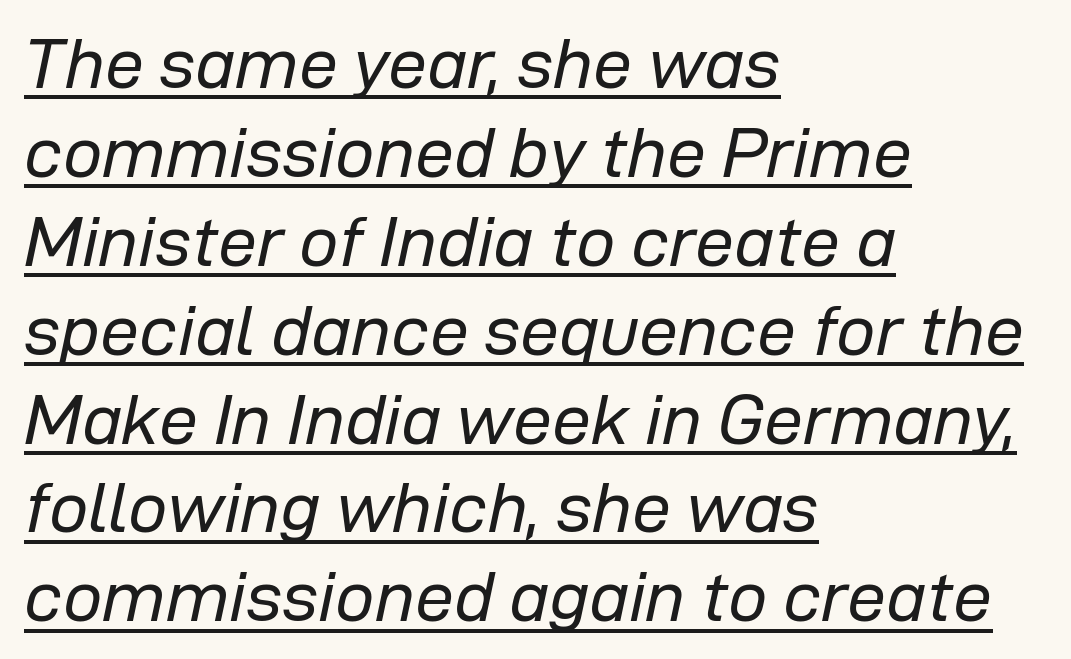
Like a heading marked for emphasis, these lines bear an underscore. Think of a printed novel: that variable character pitch is what you see here. Heft: none added — not bold. Slanted lettering throughout. The text block is weighted toward the left margin, trailing off unevenly rightward.
